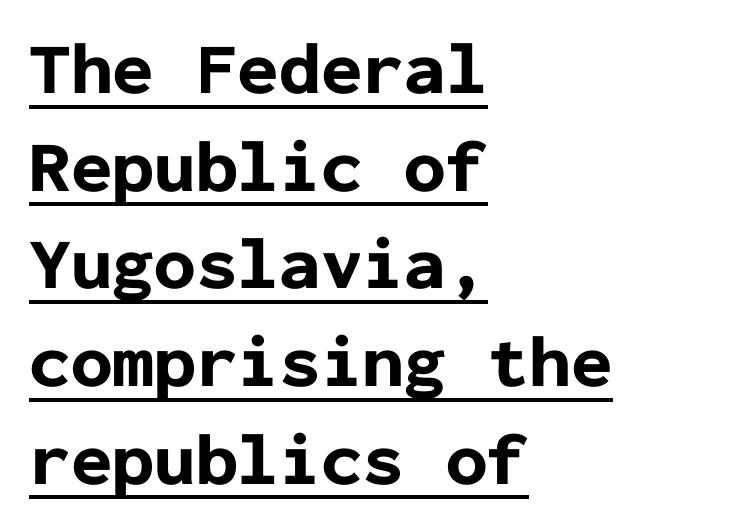
The image shows 74 px bold sans-serif type, upright, monospaced; set left-aligned, normal line spacing (1.32x), normal letter spacing, underlined; low stroke contrast and a medium x-height.
